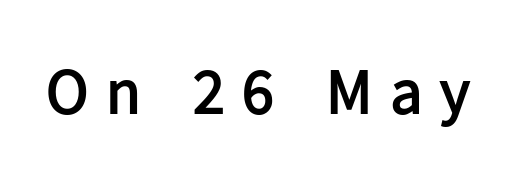
A typesetter would call this proportional, since set widths differ per character. Inter-character spacing is expanded well beyond the font's built-in metrics. The rendering uses a bold face; every stroke is thick and dark. Nope, not italic — everything's standing straight. Descenders are the only things crossing below the line.
